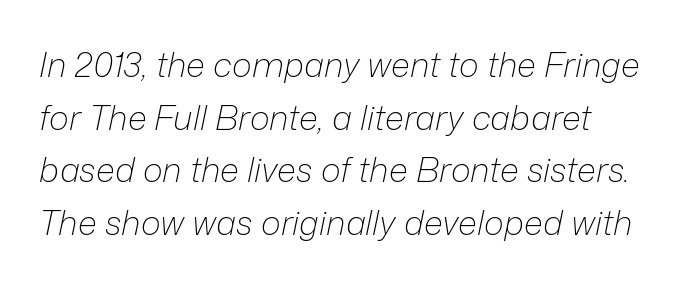
Q: Is the text bold? A: No.
Q: Is the text italic (slanted)? A: Yes, it leans right by about 12 degrees.
Q: Is the text underlined? A: No.
Q: How is the paragraph aligned? A: Left-aligned.
Q: Is the spacing between letters normal or unusually wide? A: Normal.
Q: Is the spacing between lines tight, normal or loose? A: Normal.
Q: Width (condensed, normal, or wide)? A: Normal.
Q: Stroke contrast? A: Low.
Q: x-height? A: Medium.
Q: Monospaced? A: No.
